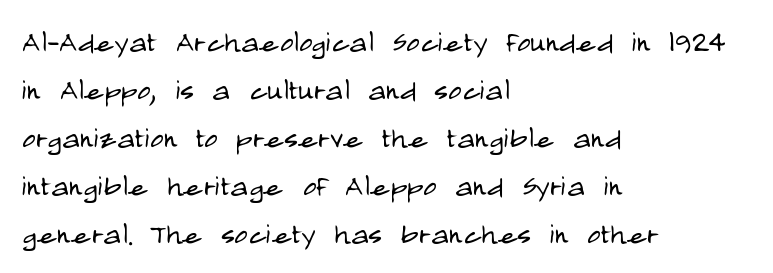
{"serif": "no", "italic": "no", "bold": "no", "weight": "light", "width": "condensed", "stroke_contrast": "low", "x_height": "large", "monospaced": "no", "underline": "no", "align": "left", "line_spacing": "normal", "line_spacing_ratio": 1.3, "letter_spacing": "normal", "letter_spacing_em": 0.0, "glyph_px": 37}
